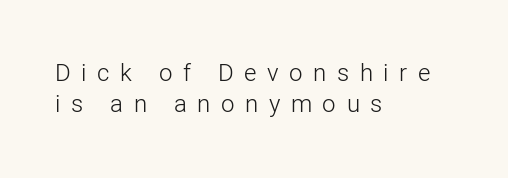
Q: Is the text bold? A: No.
Q: Is the text italic (slanted)? A: No, it is upright.
Q: Is the text underlined? A: No.
Q: How is the paragraph aligned? A: Left-aligned.
Q: Is the spacing between letters normal or unusually wide? A: Unusually wide.
Q: Is the spacing between lines tight, normal or loose? A: Normal.
